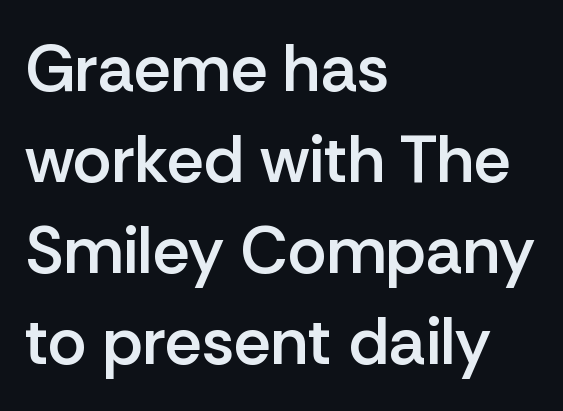
{"serif": "no", "italic": "no", "bold": "semi", "weight": "semibold", "width": "normal", "stroke_contrast": "low", "x_height": "medium", "monospaced": "no", "underline": "no", "align": "left", "line_spacing": "normal", "line_spacing_ratio": 1.38, "letter_spacing": "normal", "letter_spacing_em": 0.0, "glyph_px": 66}
